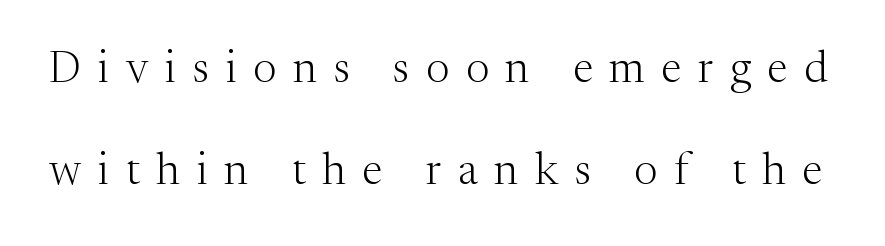
The image shows 44 px light serif type, upright; set loose line spacing (2.32x), unusually wide letter spacing (+0.38 em), not underlined; medium stroke contrast and a medium x-height.
